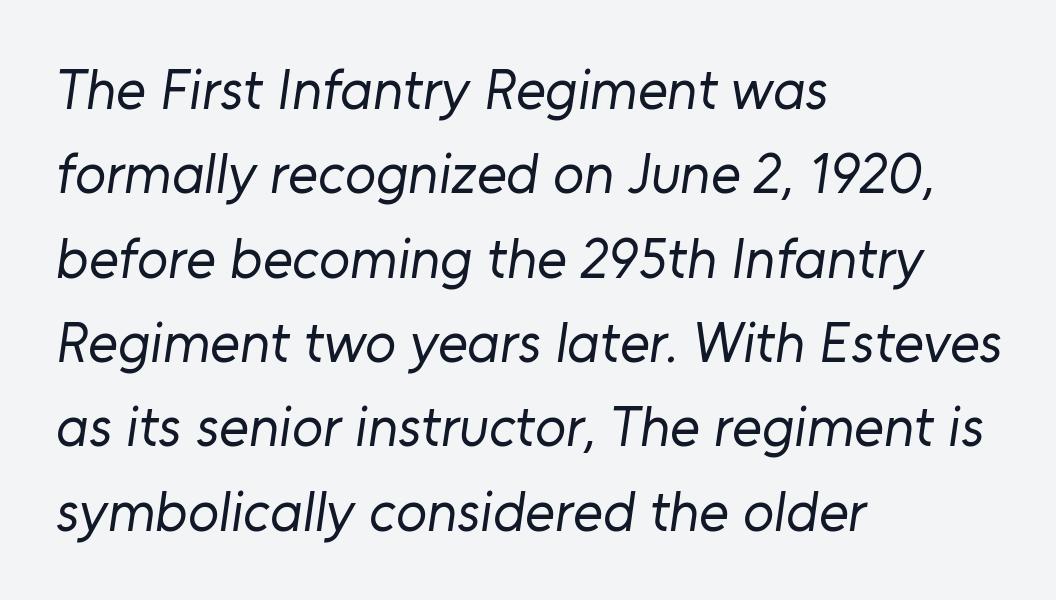
Q: Is the text bold? A: No.
Q: Is the typeface a serif or a sans-serif typeface? A: Sans-serif.
Q: Is the text underlined? A: No.
Q: How is the paragraph aligned? A: Left-aligned.
Q: Is the spacing between letters normal or unusually wide? A: Normal.
Q: Is the spacing between lines tight, normal or loose? A: Normal.
Q: Width (condensed, normal, or wide)? A: Normal.
Q: Stroke contrast? A: Low.
Q: x-height? A: Medium.
Q: Monospaced? A: No.
